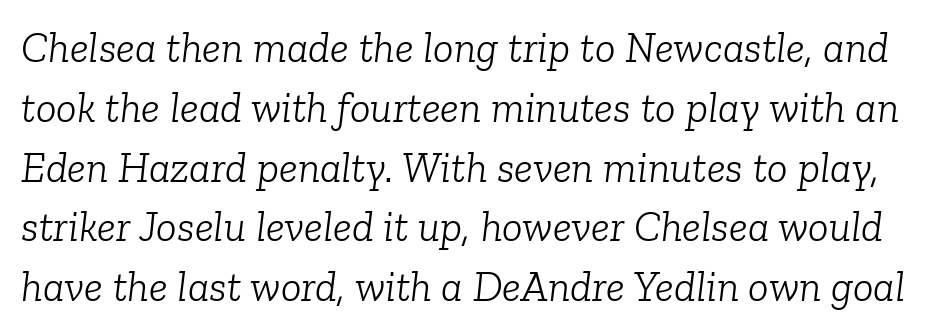
Q: Is the text bold? A: No.
Q: Is the text italic (slanted)? A: Yes, it leans right by about 6 degrees.
Q: Is the typeface a serif or a sans-serif typeface? A: Serif.
Q: Is the text underlined? A: No.
Q: Is the spacing between letters normal or unusually wide? A: Normal.
Q: Is the spacing between lines tight, normal or loose? A: Normal.
Q: Width (condensed, normal, or wide)? A: Normal.
Q: Stroke contrast? A: Low.
Q: x-height? A: Medium.
Q: Monospaced? A: No.
